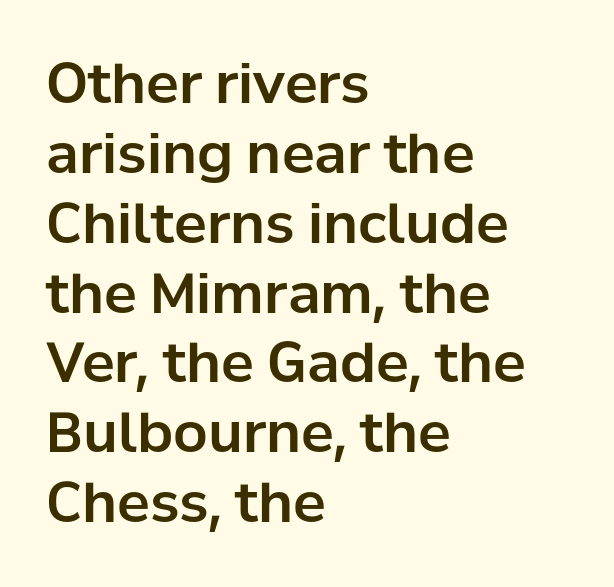
{"serif": "no", "italic": "no", "width": "normal", "stroke_contrast": "low", "x_height": "medium", "monospaced": "no", "underline": "no", "align": "left", "line_spacing": "normal", "line_spacing_ratio": 1.27, "letter_spacing": "normal", "letter_spacing_em": 0.0, "glyph_px": 55}
